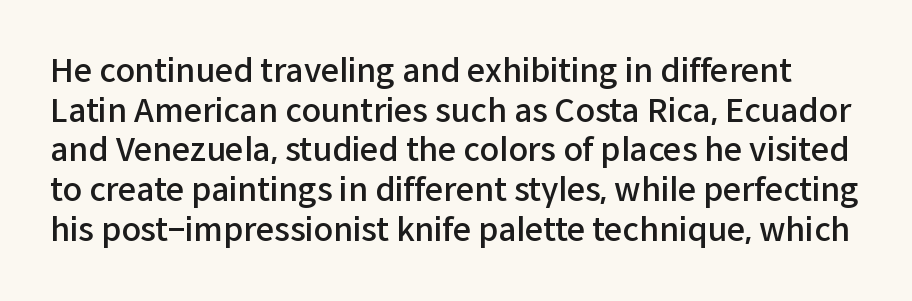
Weight check: semibold — heavier than regular, not quite bold. Lines of text with bare space underneath. Is there any slant? The stems are plumb. A typesetter would call this zero additional tracking. The letters advance in unequal steps, a hallmark of proportional type.
